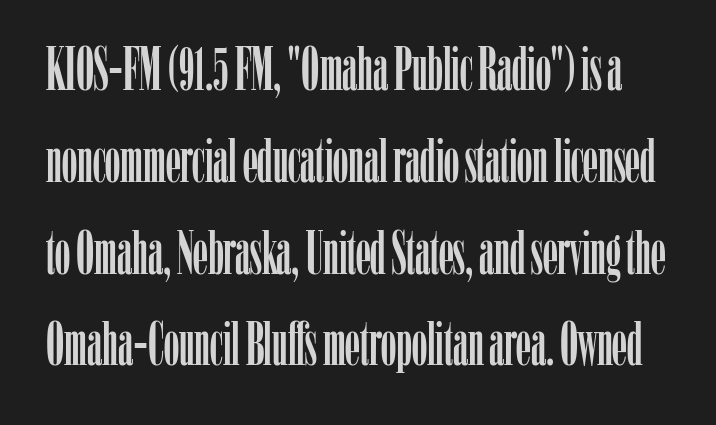
The line-height multiplier appears to be the usual default. No word sits above an underline. A serif font was chosen for this passage. What stands out about the letter spacing? Nothing — it is the standard amount.
